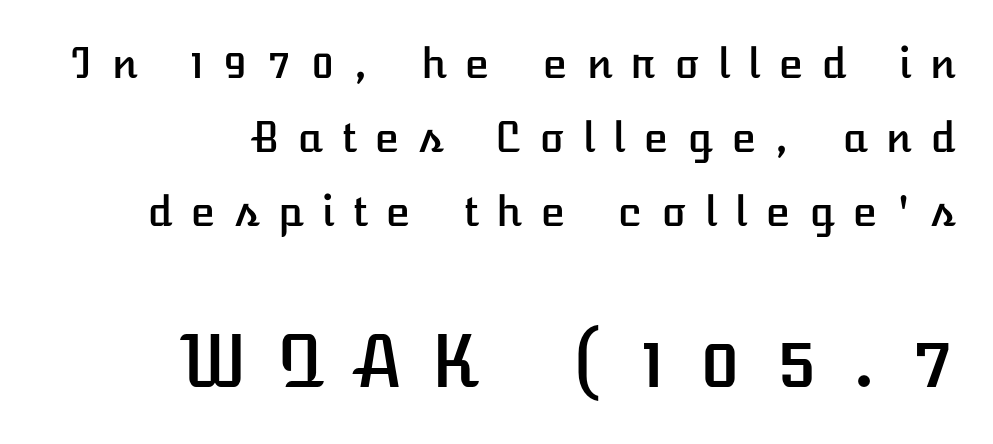
{"italic": "no", "width": "normal", "stroke_contrast": "low", "x_height": "medium", "underline": "no", "align": "right", "line_spacing_ratio": 1.8, "letter_spacing": "wide", "letter_spacing_em": 0.4, "larger_block": "second", "size_ratio": 1.76, "glyph_px": 72}
